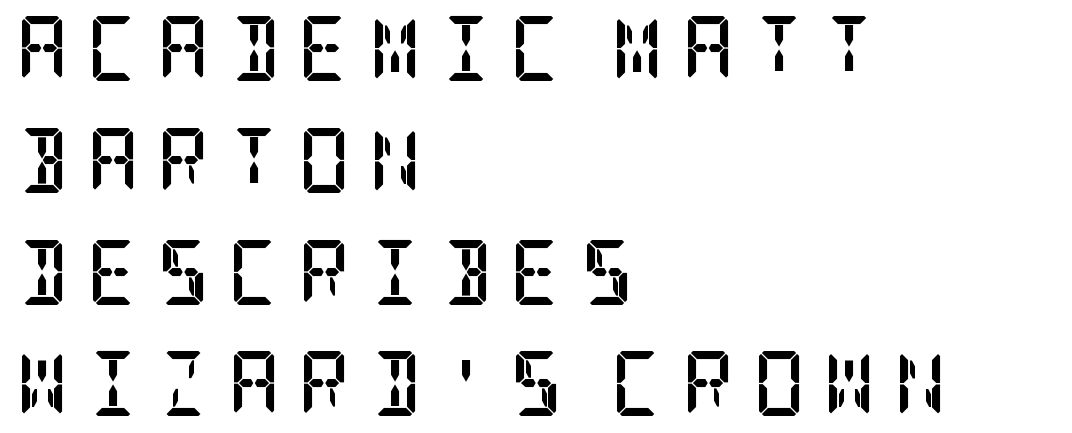
The image shows 65 px semibold, condensed serif type, upright; set left-aligned, line spacing 1.72x, unusually wide letter spacing (+0.27 em), not underlined; low stroke contrast and a large x-height.
